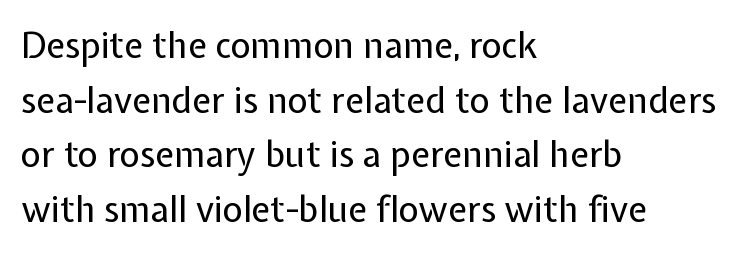
The image shows 35 px regular-weight sans-serif type, upright; set left-aligned, normal line spacing (1.56x), normal letter spacing, not underlined; low stroke contrast and a medium x-height.
